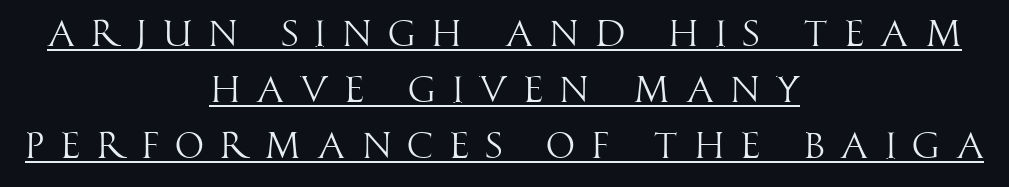
The image shows 37 px light, condensed sans-serif type, upright; set centered, normal line spacing (1.52x), unusually wide letter spacing (+0.43 em), underlined; high stroke contrast and a large x-height.
